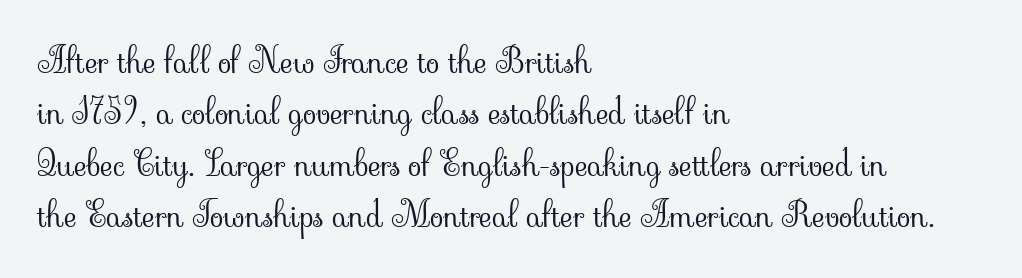
Caption: standard tracking, unaltered. Vertical strokes here are truly vertical. Notice how descenders clear the ascenders below comfortably — that's standard leading. Do the characters align in a grid? No, the font is proportional.
